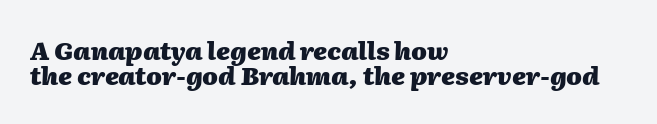
A clean baseline with only descenders dipping below it. The horizontal fit of the characters is conventional and even. Emphasis by weight is at full strength: bold. The passage shown leans; its letterforms are oblique. Does the copy run flush right? No — it runs flush left.
